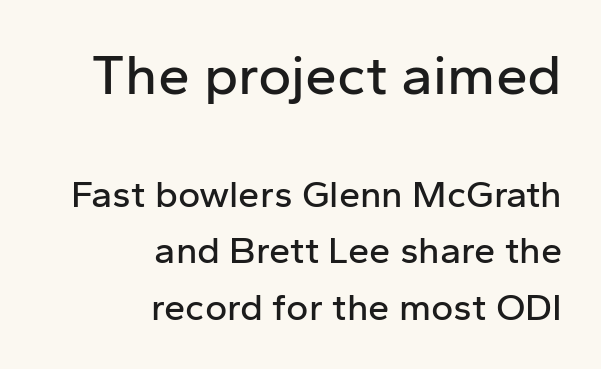
Q: Is the text italic (slanted)? A: No, it is upright.
Q: Is the typeface a serif or a sans-serif typeface? A: Sans-serif.
Q: Is the text underlined? A: No.
Q: How is the paragraph aligned? A: Right-aligned.
Q: Is the spacing between letters normal or unusually wide? A: Normal.
Q: Is the spacing between lines tight, normal or loose? A: Normal.
Q: Which block of text is set in a larger size, the first (top) or the second (bottom)? A: The first (top) one.
Q: Width (condensed, normal, or wide)? A: Normal.
Q: Stroke contrast? A: Low.
Q: x-height? A: Medium.
Q: Monospaced? A: No.
